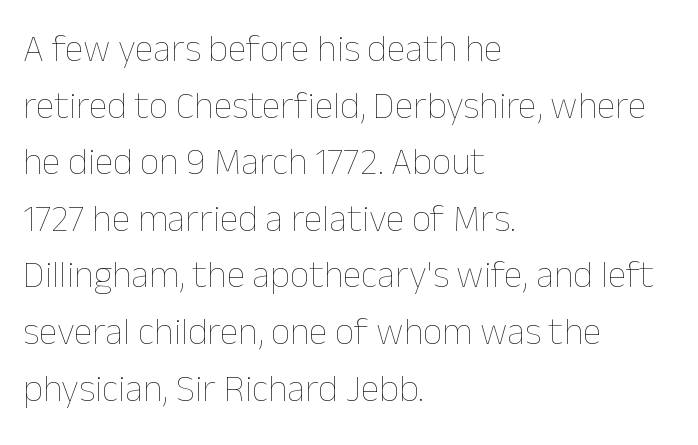
The image shows 38 px thin type, upright; set left-aligned, normal line spacing (1.49x), normal letter spacing, not underlined; low stroke contrast and a medium x-height.
